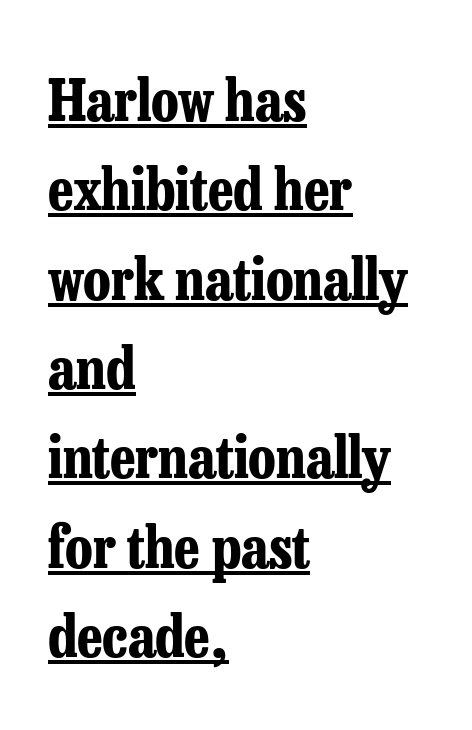
Does extra space separate the letters? No, they use regular spacing. The letters stand upright; this is a roman face. The string is rendered with underlining switched on. Honestly, the row spacing looks completely unremarkable.
